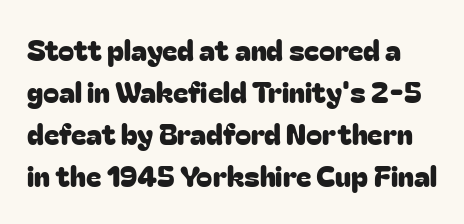
{"serif": "no", "italic": "no", "width": "normal", "stroke_contrast": "low", "x_height": "medium", "monospaced": "no", "underline": "no", "line_spacing": "normal", "line_spacing_ratio": 1.45, "letter_spacing": "normal", "letter_spacing_em": 0.0, "glyph_px": 29}
